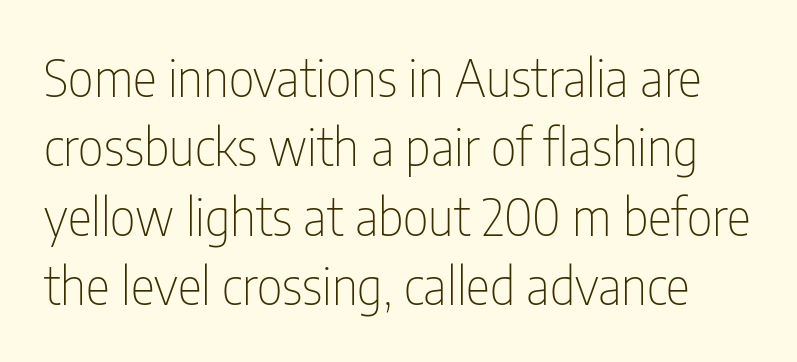
The image shows 51 px thin, condensed sans-serif type, upright; set normal line spacing (1.36x), normal letter spacing, not underlined; low stroke contrast and a medium x-height.
